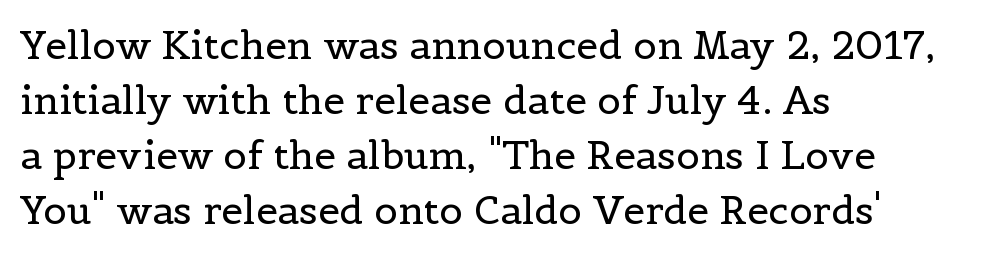
Are there feet on the stems? There are — it's a serif. Is the stroke heavy? The answer is a plain regular-or-lighter. This sample uses plain, unmodified letter spacing. Type without underlining. A student would call this left alignment; a typographer would say flush left, rag right. The rendering uses natural spacing where letterforms have individual widths.
